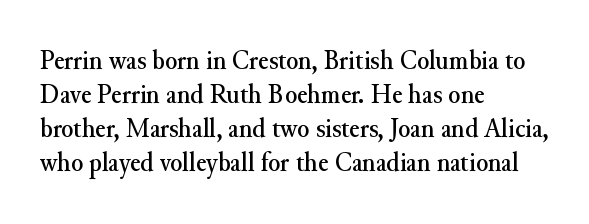
Italic: no, the glyphs are upright roman. One-word summary of the alignment: left. Quick note: underline off. Each letter keeps its own natural width here, so spacing adapts to shape. The characters display serif detailing at their extremities. This rendering leaves character spacing at its baseline value.
